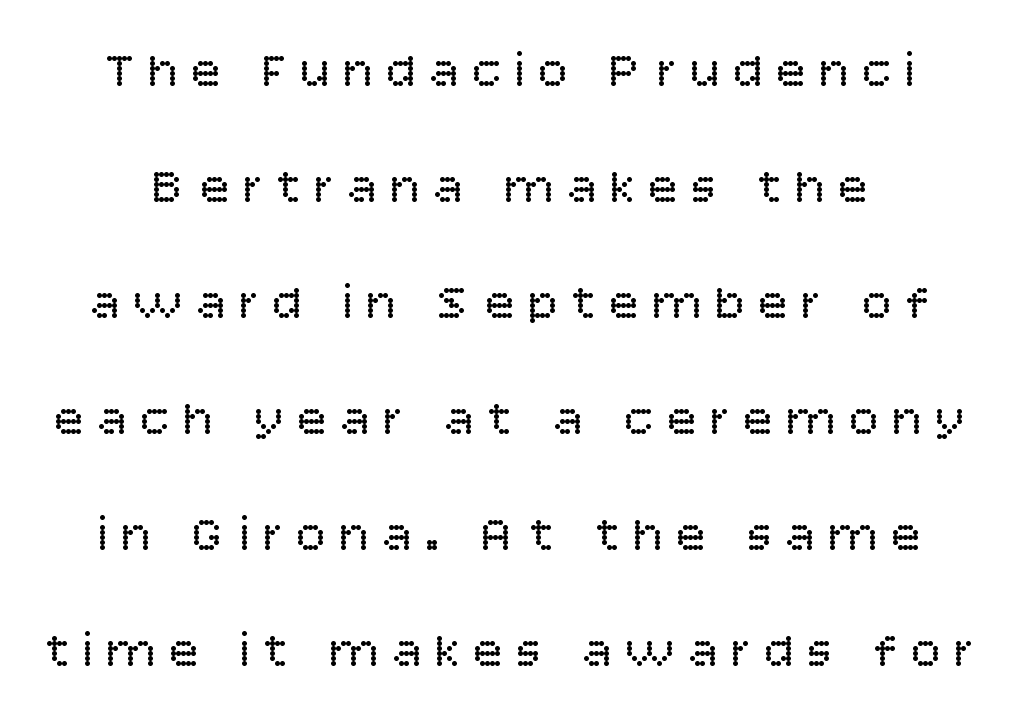
{"serif": "no", "italic": "no", "bold": "no", "weight": "regular", "width": "normal", "stroke_contrast": "low", "x_height": "large", "monospaced": "no", "underline": "no", "line_spacing": "loose", "line_spacing_ratio": 2.32, "letter_spacing": "wide", "letter_spacing_em": 0.26, "glyph_px": 50}
